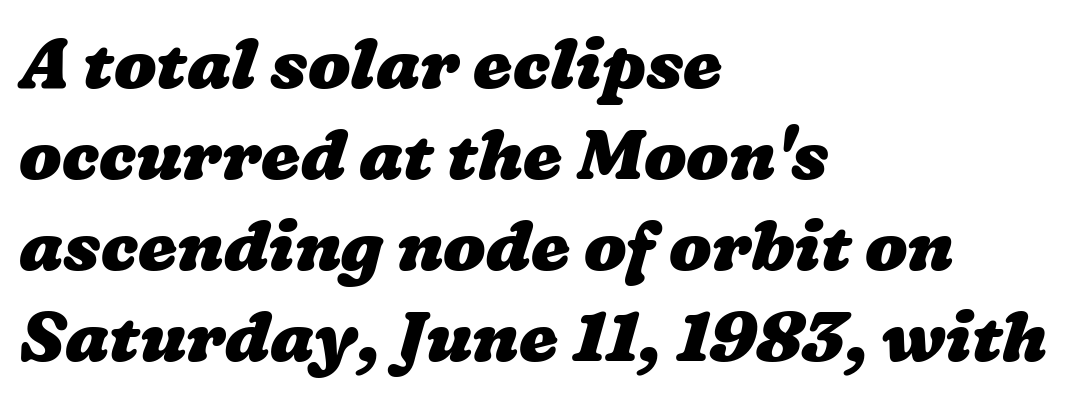
The image shows 70 px heavy, wide type; set left-aligned, normal line spacing (1.3x), normal letter spacing, not underlined; low stroke contrast and a medium x-height.
